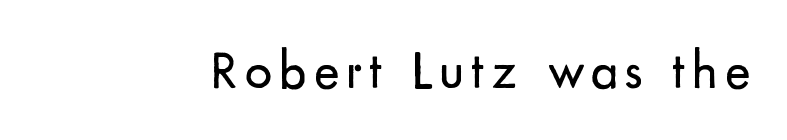
{"serif": "no", "italic": "no", "bold": "no", "weight": "regular", "width": "normal", "stroke_contrast": "low", "x_height": "small", "monospaced": "no", "underline": "no", "glyph_px": 54}
